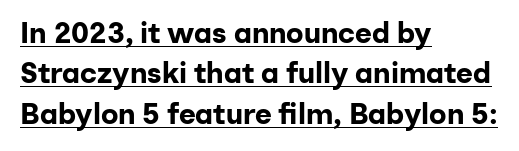
In CSS terms this would be text-align: left. Letterform terminals end flat and unadorned throughout the passage. Look at the stroke-to-counter ratio: heavy, a bold. These lines are rendered in a variable-pitch font. Rendered with straight, roman letterforms. Leading matches the norm, producing a regular column.
